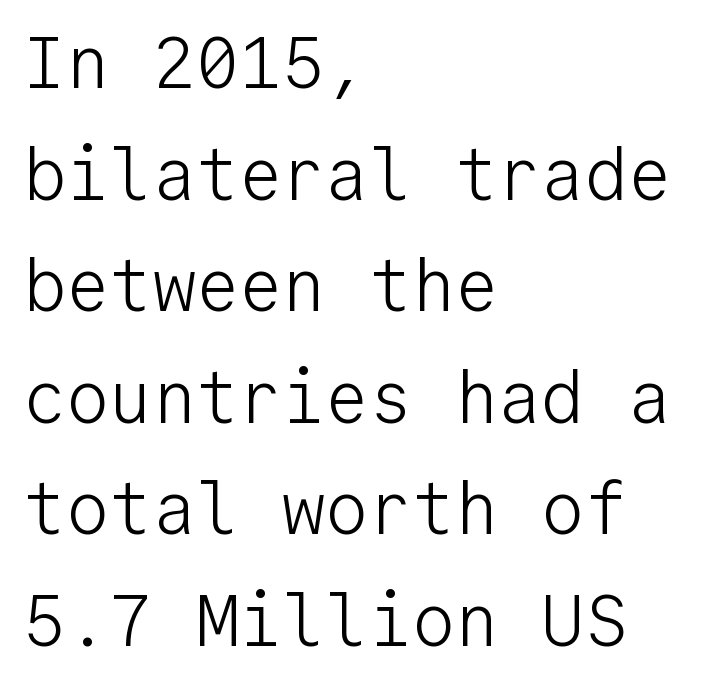
The image shows 72 px light sans-serif type, upright, monospaced; set left-aligned, normal line spacing (1.55x), normal letter spacing, not underlined; low stroke contrast and a medium x-height.
